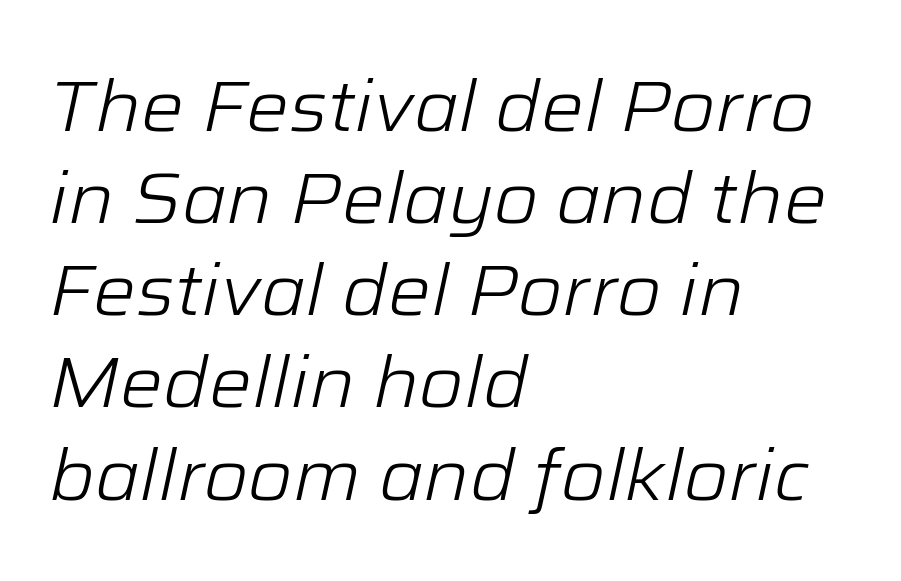
Q: Is the text bold? A: No.
Q: Is the text italic (slanted)? A: Yes, it leans right by about 12 degrees.
Q: Is the text underlined? A: No.
Q: How is the paragraph aligned? A: Left-aligned.
Q: Is the spacing between letters normal or unusually wide? A: Normal.
Q: Is the spacing between lines tight, normal or loose? A: Normal.
Q: Width (condensed, normal, or wide)? A: Normal.
Q: Stroke contrast? A: Low.
Q: x-height? A: Medium.
Q: Monospaced? A: No.
